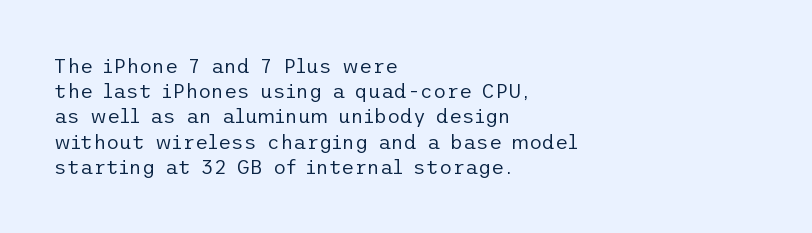
The image shows 20 px text type, upright; set left-aligned, normal line spacing (1.26x), normal letter spacing, not underlined.
